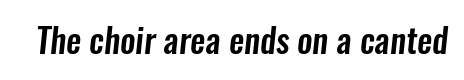
The image shows 34 px condensed sans-serif type; set normal letter spacing, not underlined; low stroke contrast and a medium x-height.
